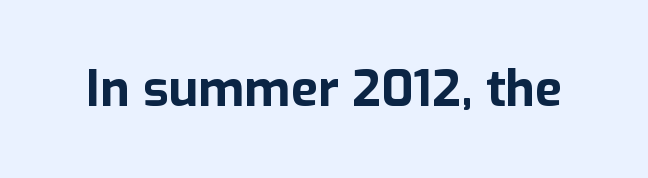
{"serif": "no", "italic": "no", "bold": "yes", "weight": "bold", "width": "normal", "stroke_contrast": "low", "x_height": "medium", "monospaced": "no", "underline": "no", "letter_spacing": "normal", "letter_spacing_em": 0.0, "glyph_px": 50}
